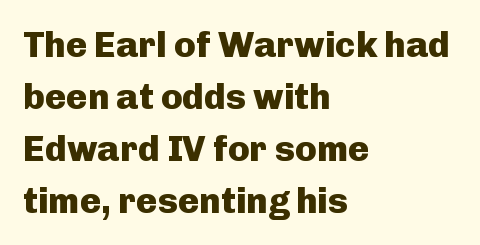
Compared with an ordinary text face, these strokes are far heavier — a full bold. Honestly, the row spacing looks completely unremarkable. Grotesque or geometric, the face here clearly has no serifs. Quick note: underline off. The face used here is rendered with its standard letterfit. Horizontally, the lines are justified to the leading edge only.
